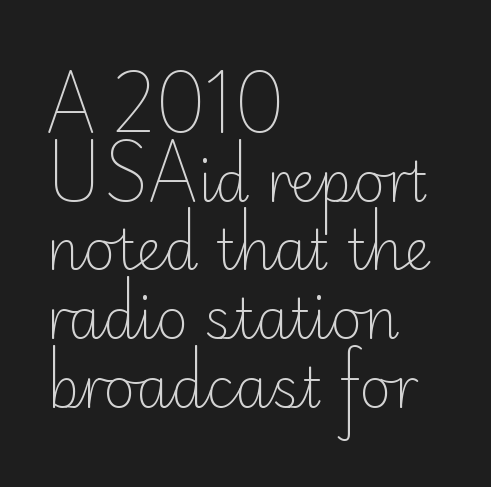
{"serif": "no", "italic": "no", "bold": "no", "weight": "light", "width": "normal", "stroke_contrast": "low", "x_height": "small", "monospaced": "no", "underline": "no", "align": "left", "line_spacing": "normal", "line_spacing_ratio": 1.25, "letter_spacing": "normal", "letter_spacing_em": 0.0, "glyph_px": 55}
